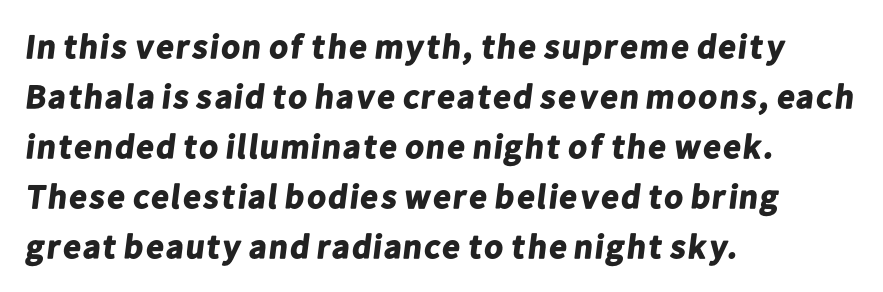
This rendering leaves character spacing at its baseline value. These lines sit exactly where default settings would place them. As a designer I'd log this as weight 700, bold. You can tell from the bare stems that sans-serif type was used.
